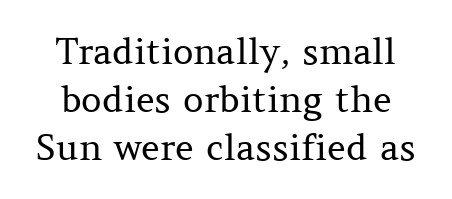
Tracking here is standard; glyphs follow each other at the usual distance. This sample has the flowing, uneven cadence of proportional lettering. No extra ink here — the face is not bold. Check the space under the baseline: it is left empty. The font's upright variant was chosen for this text.
